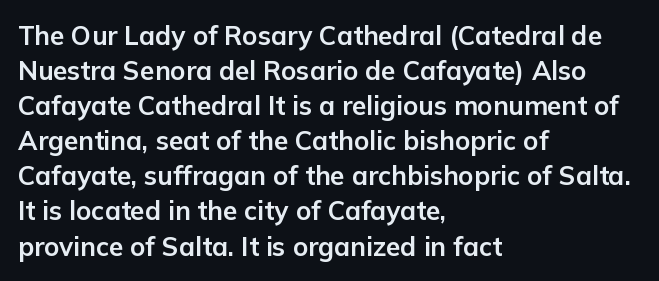
Spacing between characters is what you'd get straight out of the box. If you drew a line through each stem, it would be perfectly vertical. Which margin do the lines hug? The left one — the right edge is uneven. Leading: standard. Is the type bold? Yes — the strokes are clearly thick and heavy.
